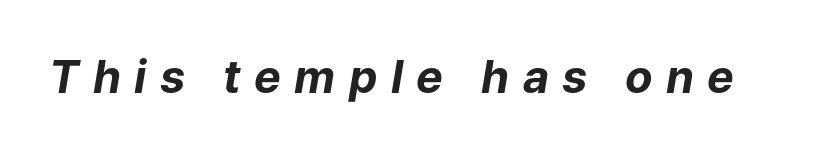
Q: Is the text bold? A: Yes.
Q: Is the text italic (slanted)? A: Yes, it leans right by about 9 degrees.
Q: Is the text underlined? A: No.
Q: Is the spacing between letters normal or unusually wide? A: Unusually wide.
Q: Width (condensed, normal, or wide)? A: Normal.
Q: Stroke contrast? A: Low.
Q: x-height? A: Medium.
Q: Monospaced? A: No.
